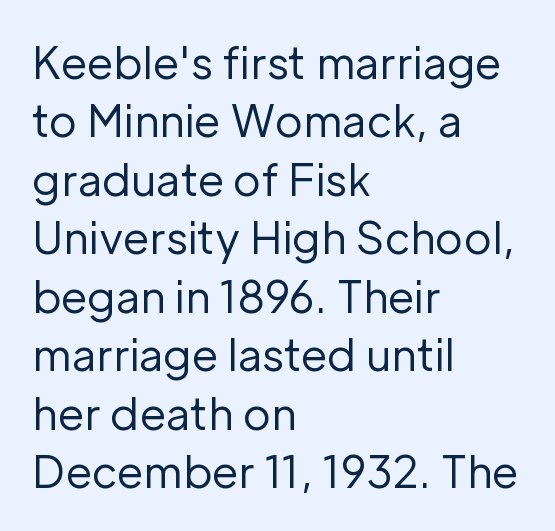
The image shows 43 px regular-weight sans-serif type, upright; set left-aligned, normal line spacing (1.36x), normal letter spacing, not underlined; low stroke contrast and a medium x-height.
